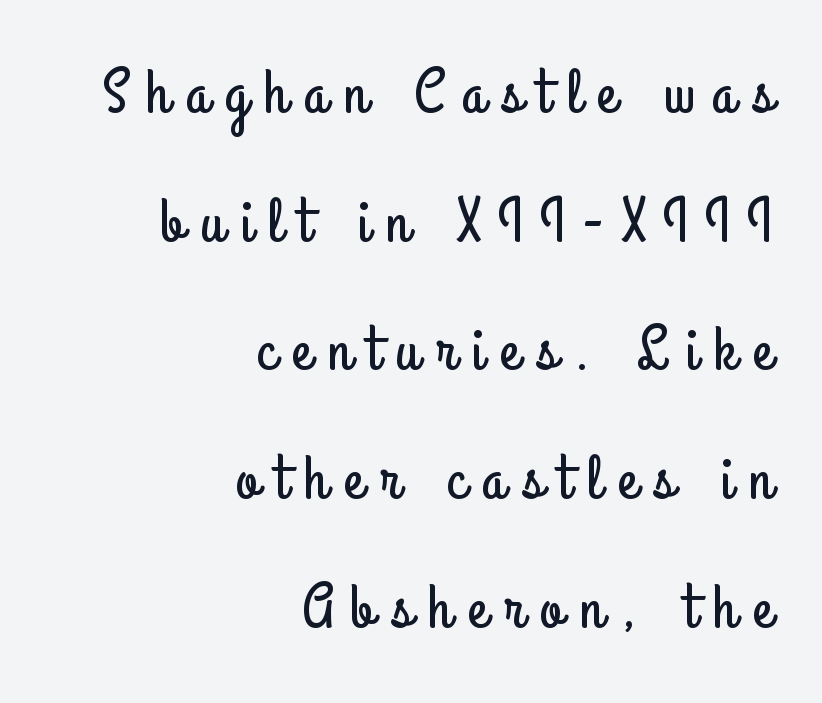
The image shows 64 px condensed sans-serif type; set right-aligned, loose line spacing (2.01x), unusually wide letter spacing (+0.26 em), not underlined; low stroke contrast and a small x-height.
